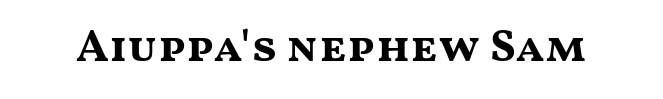
Q: Is the text bold? A: Yes.
Q: Is the text italic (slanted)? A: No, it is upright.
Q: Is the typeface a serif or a sans-serif typeface? A: Sans-serif.
Q: Is the text underlined? A: No.
Q: Is the spacing between letters normal or unusually wide? A: Normal.
Q: Width (condensed, normal, or wide)? A: Wide.
Q: Stroke contrast? A: Medium.
Q: x-height? A: Medium.
Q: Monospaced? A: No.
